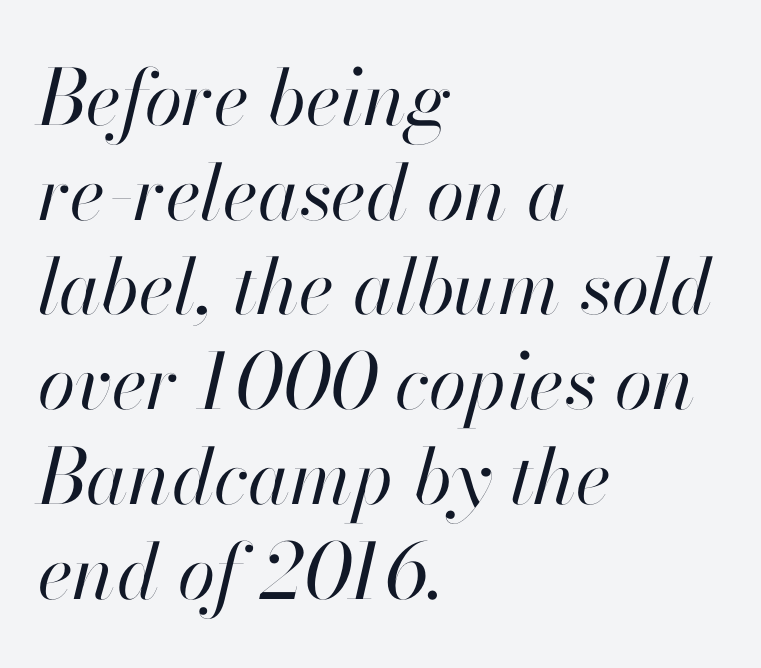
{"italic": "yes", "lean": "right", "slant_degrees": 13, "bold": "no", "weight": "regular", "width": "normal", "stroke_contrast": "high", "x_height": "small", "monospaced": "no", "underline": "no", "align": "left", "line_spacing_ratio": 1.23, "letter_spacing": "normal", "letter_spacing_em": 0.0, "glyph_px": 77}
